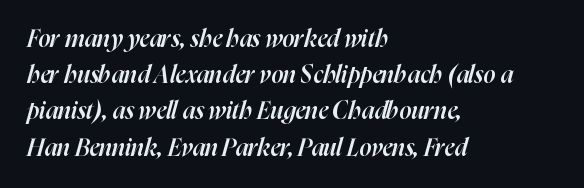
Caption: multi-line text, flush left, ragged right. Summary of weight: moderately heavy, a semibold. How are the letters spaced? Ordinarily, with no added tracking. The text carries the slant typical of an italic or oblique font. One glance says typical: line gaps are just what's usual.
